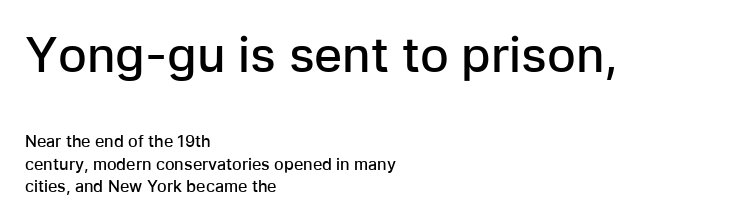
Q: Is the text bold? A: Semi-bold.
Q: Is the text italic (slanted)? A: No, it is upright.
Q: Is the typeface a serif or a sans-serif typeface? A: Sans-serif.
Q: Is the text underlined? A: No.
Q: How is the paragraph aligned? A: Left-aligned.
Q: Is the spacing between letters normal or unusually wide? A: Normal.
Q: Is the spacing between lines tight, normal or loose? A: Normal.
Q: Which block of text is set in a larger size, the first (top) or the second (bottom)? A: The first (top) one.
Q: Width (condensed, normal, or wide)? A: Normal.
Q: Stroke contrast? A: Low.
Q: x-height? A: Medium.
Q: Monospaced? A: No.
